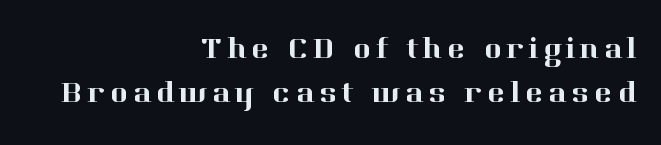
Q: Is the text italic (slanted)? A: No, it is upright.
Q: Is the typeface a serif or a sans-serif typeface? A: Serif.
Q: Is the text underlined? A: No.
Q: How is the paragraph aligned? A: Right-aligned.
Q: Is the spacing between lines tight, normal or loose? A: Normal.
Q: Width (condensed, normal, or wide)? A: Normal.
Q: Stroke contrast? A: High.
Q: x-height? A: Medium.
Q: Monospaced? A: No.
